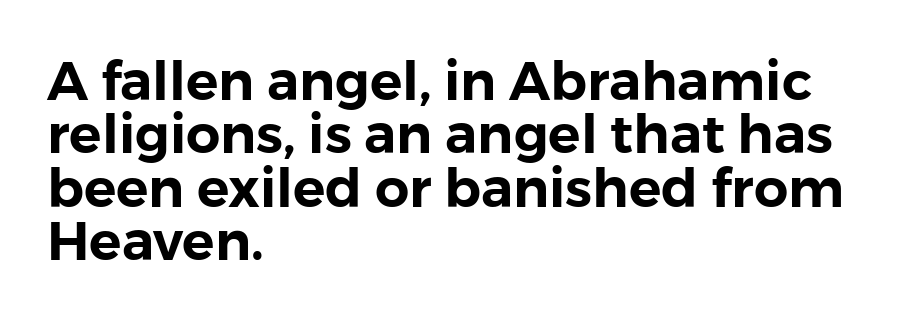
{"serif": "no", "italic": "no", "width": "normal", "x_height": "medium", "monospaced": "no", "underline": "no", "align": "left", "line_spacing": "tight", "line_spacing_ratio": 0.99, "letter_spacing": "normal", "letter_spacing_em": 0.0, "glyph_px": 54}
